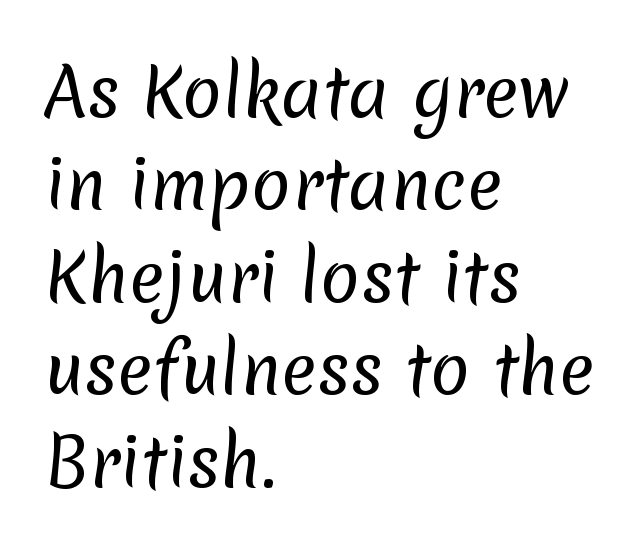
{"serif": "no", "bold": "no", "weight": "regular", "width": "normal", "stroke_contrast": "low", "x_height": "medium", "monospaced": "no", "underline": "no", "align": "left", "line_spacing": "normal", "line_spacing_ratio": 1.4, "letter_spacing": "normal", "letter_spacing_em": 0.0, "glyph_px": 66}
